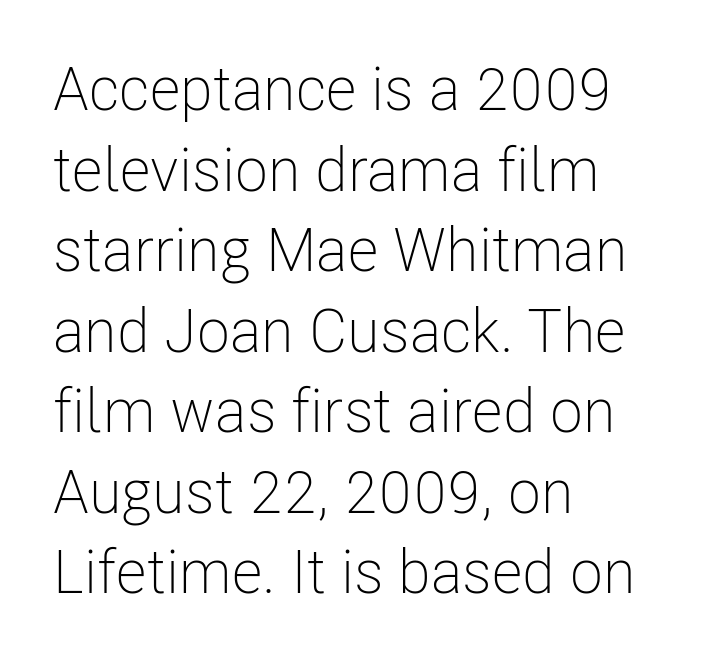
The image shows 61 px light, condensed sans-serif type, upright; set left-aligned, normal line spacing (1.32x), normal letter spacing, not underlined; low stroke contrast and a medium x-height.
